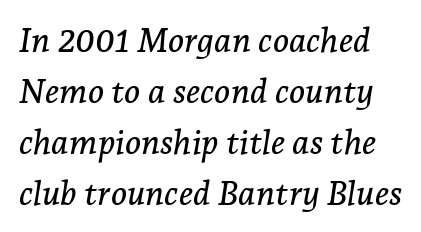
The image shows 34 px serif type, italic (leaning right); set normal line spacing (1.5x), normal letter spacing, not underlined; low stroke contrast and a medium x-height.
